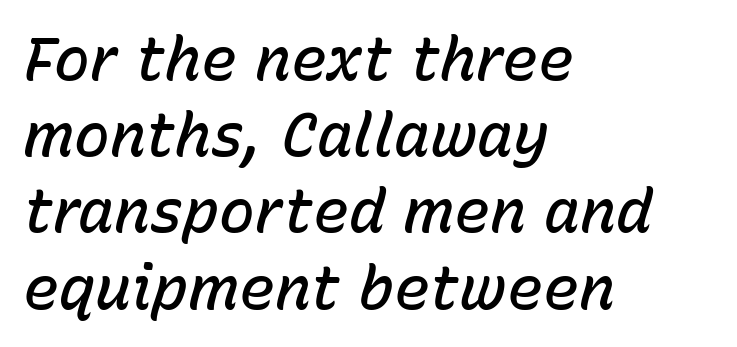
Q: Is the text bold? A: Semi-bold.
Q: Is the text italic (slanted)? A: Yes, it leans right by about 15 degrees.
Q: Is the text underlined? A: No.
Q: How is the paragraph aligned? A: Left-aligned.
Q: Is the spacing between letters normal or unusually wide? A: Normal.
Q: Is the spacing between lines tight, normal or loose? A: Normal.
Q: Width (condensed, normal, or wide)? A: Normal.
Q: Stroke contrast? A: Low.
Q: x-height? A: Medium.
Q: Monospaced? A: No.
